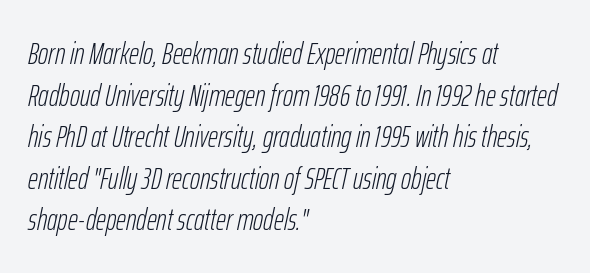
{"italic": "yes", "lean": "right", "slant_degrees": 12, "bold": "no", "weight": "light", "width": "condensed", "stroke_contrast": "low", "x_height": "medium", "monospaced": "no", "underline": "no", "align": "left", "line_spacing": "normal", "line_spacing_ratio": 1.34, "letter_spacing": "normal", "letter_spacing_em": 0.0, "glyph_px": 31}
